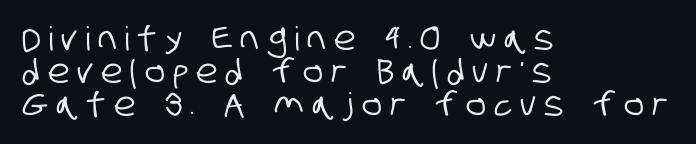
Spacing verdict: proportional, widths tailored to each character. Tracking value appears strongly positive — letters spread wide. The space directly below the letters is spotless. The text was rendered using a sans face with plain stroke endings. Cramped leading.
